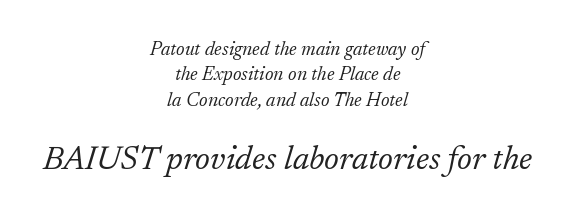
Emphasis-style slanted type is in use. The emphasis by scale lands on block number two, below. In terms of letterform style, serifs are clearly present. Type without underlining. Which margin do the lines hug? Neither — every line sits in the middle. The face used here is proportionally spaced, like ordinary book or web type.
